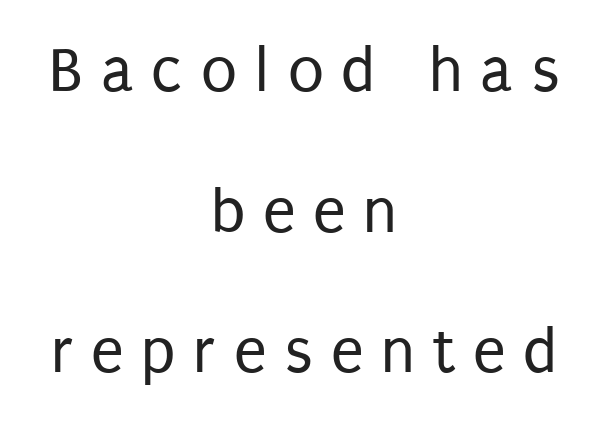
The words here are not underlined. Unlike a traditional serif, this face leaves its strokes unadorned. A great deal of white space separates one row of letters from the next. You could not count columns in this text — the font is proportionally spaced.
